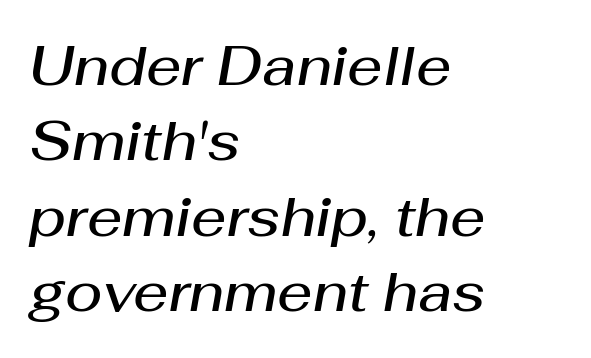
{"italic": "yes", "lean": "right", "slant_degrees": 10, "bold": "semi", "weight": "semibold", "width": "normal", "stroke_contrast": "medium", "x_height": "medium", "monospaced": "no", "underline": "no", "align": "left", "line_spacing": "normal", "line_spacing_ratio": 1.37, "letter_spacing": "normal", "letter_spacing_em": 0.0, "glyph_px": 55}
